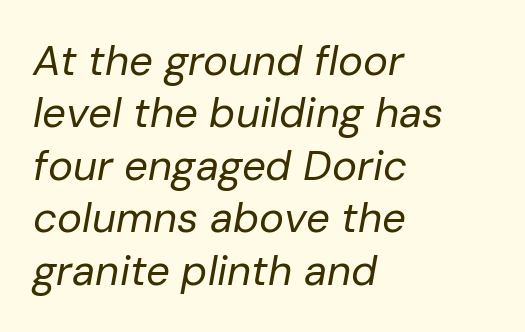
{"italic": "yes", "lean": "right", "slant_degrees": 10, "bold": "no", "weight": "regular", "width": "normal", "stroke_contrast": "low", "x_height": "medium", "monospaced": "no", "underline": "no", "align": "left", "line_spacing": "normal", "line_spacing_ratio": 1.25, "letter_spacing": "normal", "letter_spacing_em": 0.0, "glyph_px": 42}
